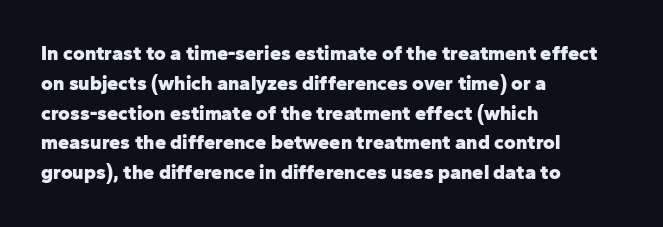
{"italic": "no", "bold": "yes", "underline": "no", "align": "left", "line_spacing": "normal", "line_spacing_ratio": 1.49, "letter_spacing": "normal", "letter_spacing_em": 0.0, "glyph_px": 20}
